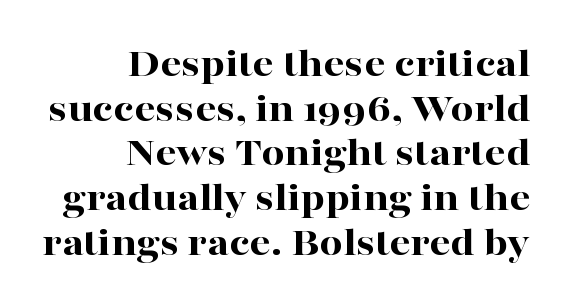
These lines are rendered in a variable-pitch font. Compared with a flush-left layout, this one pins lines to the opposite, right side. To sum up the face: it has serifs. The passage shown is not underscored anywhere. Summary of vertical rhythm: compact, with narrow interline spacing.
